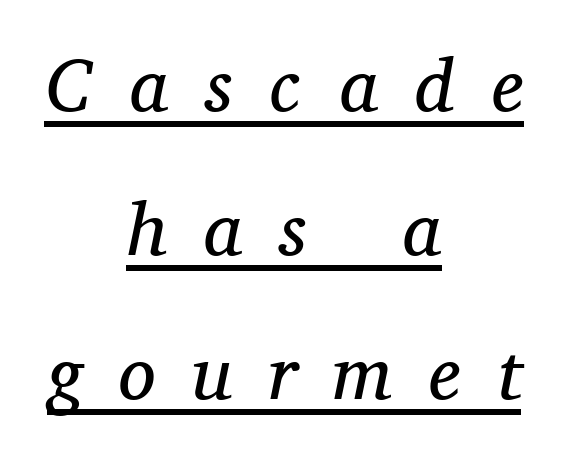
Is the type slanted? Yes — the strokes lean at a clear angle. Type style note: has serifs. The face used here is rendered with a markedly widened letterfit. Horizontal bands of white between lines are thick stripes.
